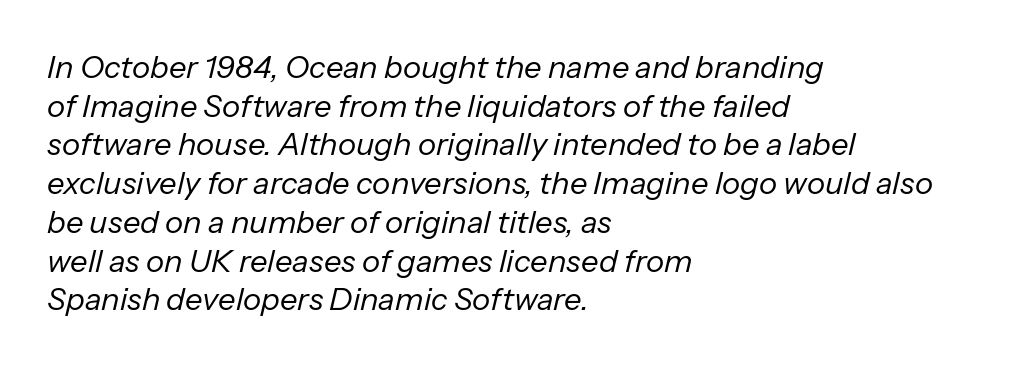
Q: Is the text bold? A: No.
Q: Is the text italic (slanted)? A: Yes, it leans right by about 13 degrees.
Q: Is the text underlined? A: No.
Q: How is the paragraph aligned? A: Left-aligned.
Q: Is the spacing between letters normal or unusually wide? A: Normal.
Q: Is the spacing between lines tight, normal or loose? A: Normal.
Q: Width (condensed, normal, or wide)? A: Normal.
Q: Stroke contrast? A: Low.
Q: x-height? A: Medium.
Q: Monospaced? A: No.
